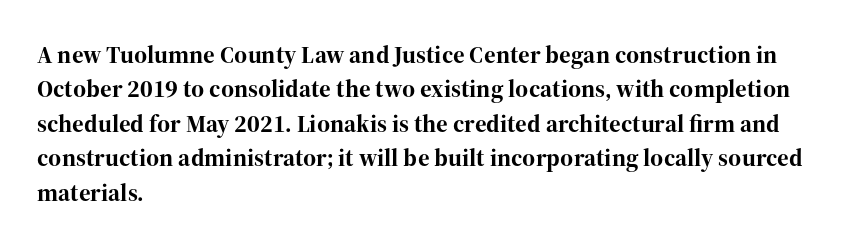
Q: Is the text bold? A: Yes.
Q: Is the text italic (slanted)? A: No, it is upright.
Q: Is the text underlined? A: No.
Q: How is the paragraph aligned? A: Left-aligned.
Q: Is the spacing between letters normal or unusually wide? A: Normal.
Q: Is the spacing between lines tight, normal or loose? A: Normal.
